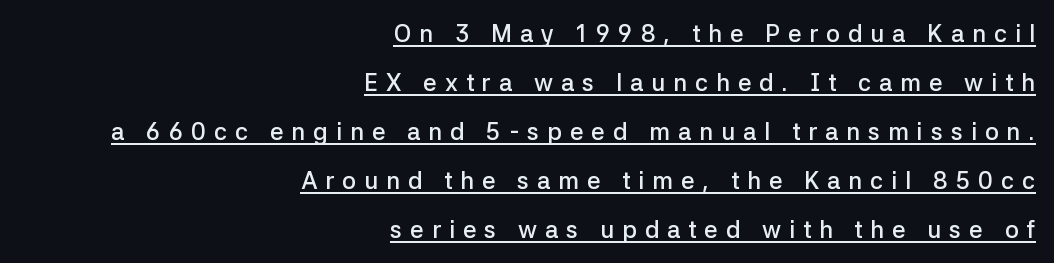
Tracking value appears strongly positive — letters spread wide. These lines stand farther apart than default settings would place them. Ascenders rise straight up at ninety degrees. Firm but not heavy-handed strokes: this text is semibold.
